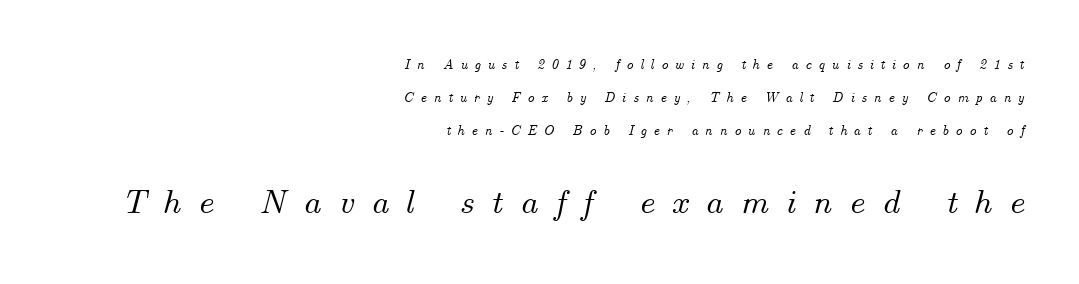
The face used here has a pronounced slope to its letters. This sample has the flowing, uneven cadence of proportional lettering. Every row of glyphs terminates at an identical x-position on the right. The space directly below the letters is spotless.
